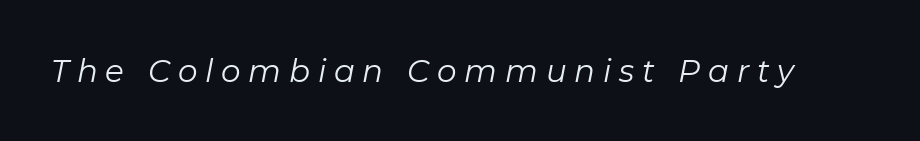
The image shows 31 px regular-weight type, italic (leaning right); set unusually wide letter spacing (+0.25 em), not underlined; low stroke contrast and a medium x-height.
